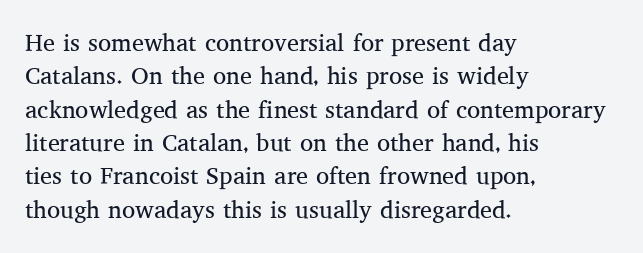
Q: Is the text bold? A: No.
Q: Is the text italic (slanted)? A: No, it is upright.
Q: Is the text underlined? A: No.
Q: How is the paragraph aligned? A: Left-aligned.
Q: Is the spacing between letters normal or unusually wide? A: Normal.
Q: Is the spacing between lines tight, normal or loose? A: Normal.
